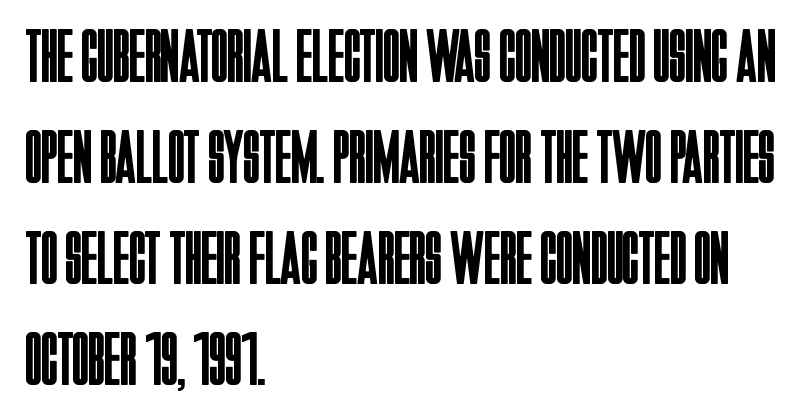
The image shows 76 px regular-weight, condensed sans-serif type, upright; set left-aligned, normal line spacing (1.33x), normal letter spacing, not underlined; low stroke contrast and a large x-height.
